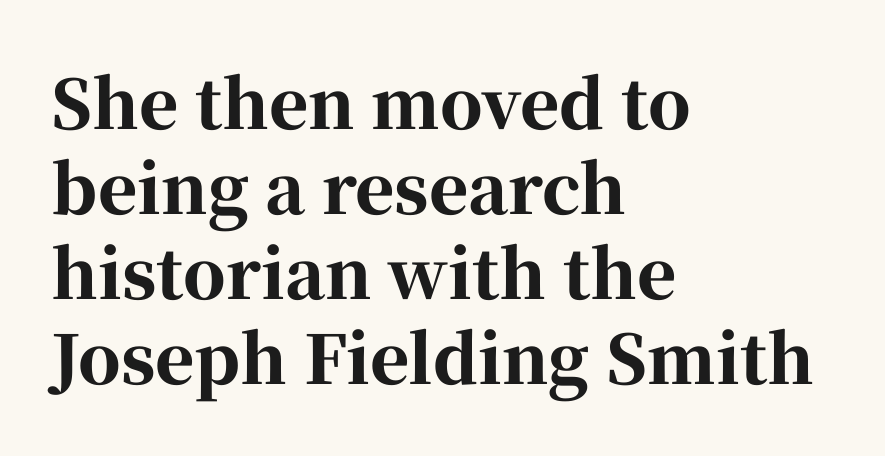
The image shows 67 px bold serif type, upright; set left-aligned, normal line spacing (1.27x), normal letter spacing, not underlined; high stroke contrast and a medium x-height.
